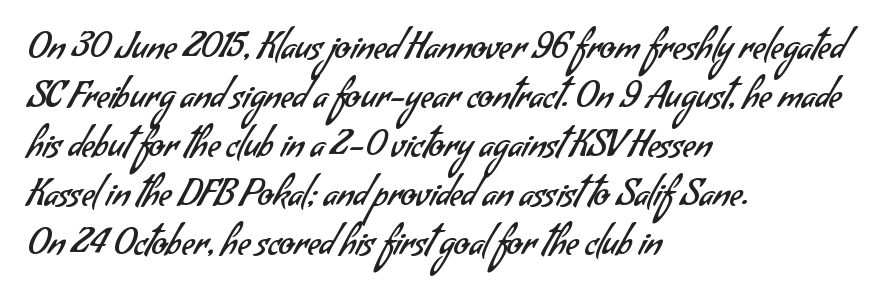
Q: Is the text bold? A: No.
Q: Is the typeface a serif or a sans-serif typeface? A: Sans-serif.
Q: Is the text underlined? A: No.
Q: How is the paragraph aligned? A: Left-aligned.
Q: Is the spacing between letters normal or unusually wide? A: Normal.
Q: Is the spacing between lines tight, normal or loose? A: Normal.
Q: Width (condensed, normal, or wide)? A: Normal.
Q: Stroke contrast? A: Low.
Q: x-height? A: Small.
Q: Monospaced? A: No.
